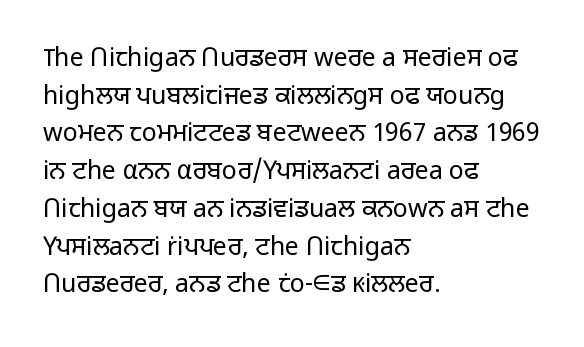
The face used here is rendered with its standard letterfit. Just letters on the line, the space beneath them empty. Caption: face not bold, strokes unweighted. Line spacing here is normal.
